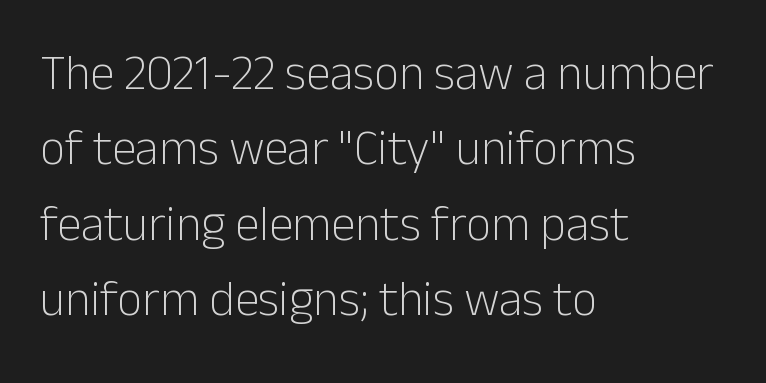
The image shows 49 px light sans-serif type, upright; set left-aligned, normal line spacing (1.54x), normal letter spacing, not underlined; low stroke contrast and a medium x-height.
